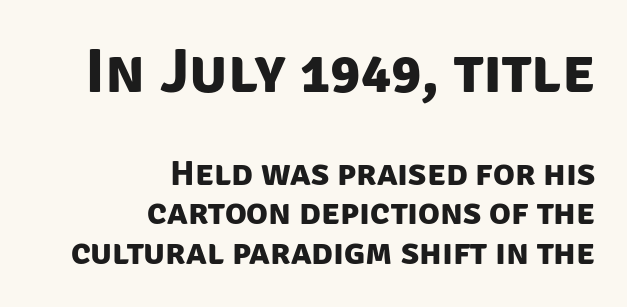
The image shows 63 px bold sans-serif type; set right-aligned, tight line spacing (1.09x), normal letter spacing, not underlined; the first (top) block is 1.75x larger; low stroke contrast and a large x-height.
